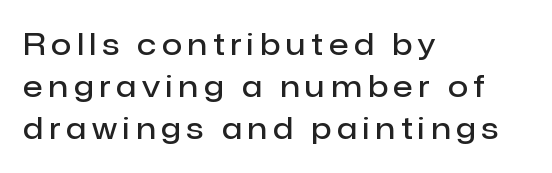
Emphasis by weight is partial: semibold. Leading matches the norm, producing a regular column. In terms of letterspacing, this is a distinctly airy, spread setting. The face used here is a sans, in the tradition of grotesques and geometrics.
